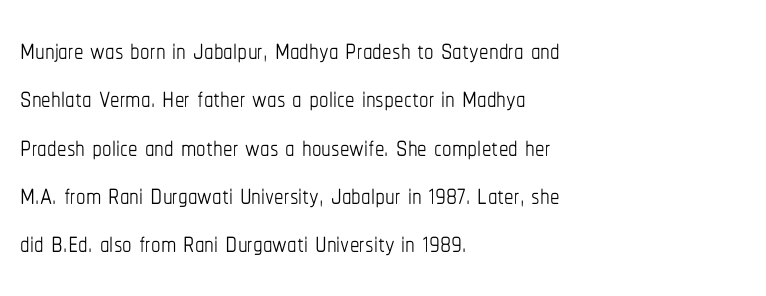
The image shows 38 px thin, condensed type, upright; set left-aligned, normal line spacing (1.27x), normal letter spacing, not underlined; low stroke contrast and a medium x-height.
